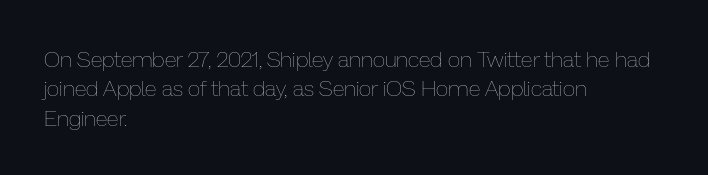
The image shows 22 px text type, upright; set left-aligned, normal line spacing (1.33x), normal letter spacing, not underlined.
